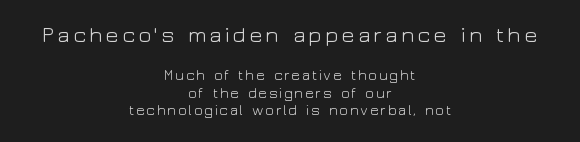
Letters rest on an invisible, unmarked baseline. Compare the two chunks: the upper has the greater cap height. Weight: in the light-to-regular range. If you drew a line through each stem, it would be perfectly vertical. This sample is center-justified, so both line endings float freely.
